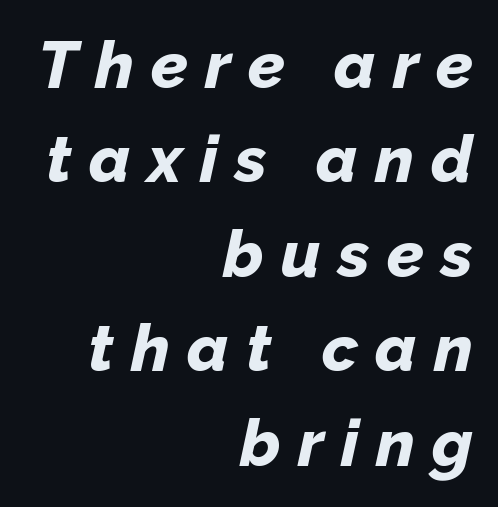
The image shows 66 px bold type, italic (leaning right); set right-aligned, normal line spacing (1.43x), unusually wide letter spacing (+0.26 em), not underlined; low stroke contrast and a medium x-height.
